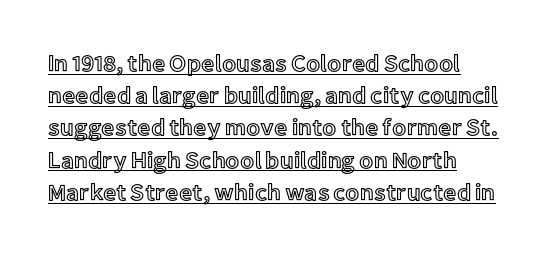
The image shows 23 px text type, upright; set left-aligned, normal line spacing (1.4x), normal letter spacing, underlined.
